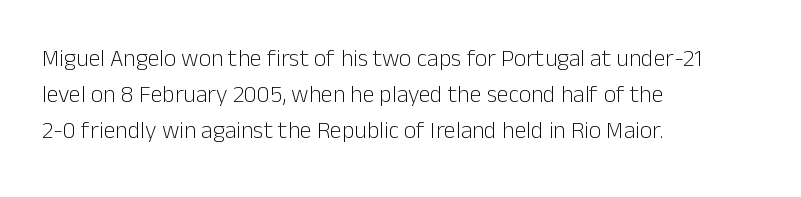
Q: Is the text bold? A: No.
Q: Is the text italic (slanted)? A: No, it is upright.
Q: Is the text underlined? A: No.
Q: How is the paragraph aligned? A: Left-aligned.
Q: Is the spacing between letters normal or unusually wide? A: Normal.
Q: Is the spacing between lines tight, normal or loose? A: Normal.
